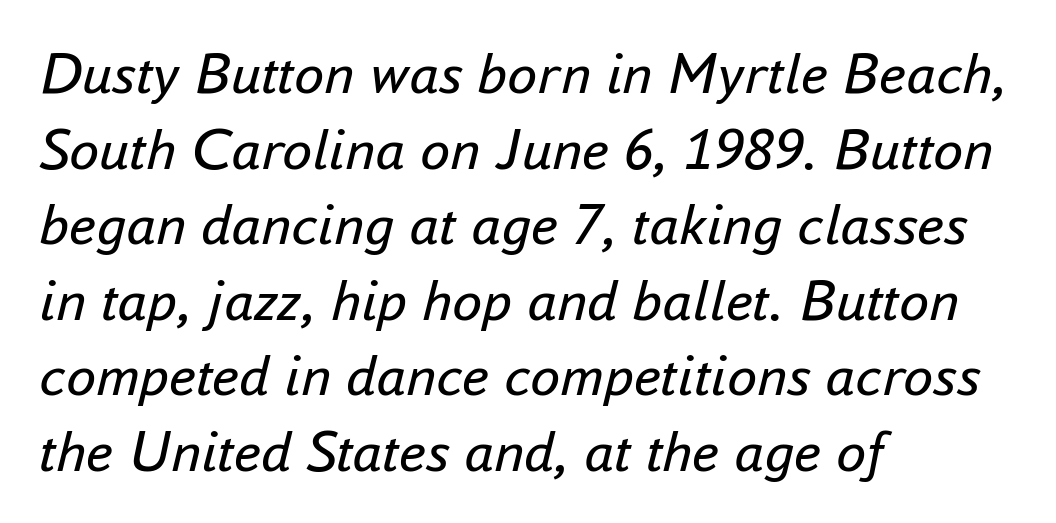
Weight: in the light-to-regular range. This block has exactly the height ordinary leading produces. Looking at the ascenders, they clearly lean. Underline: absent. Do the characters align in a grid? No, the font is proportional.
